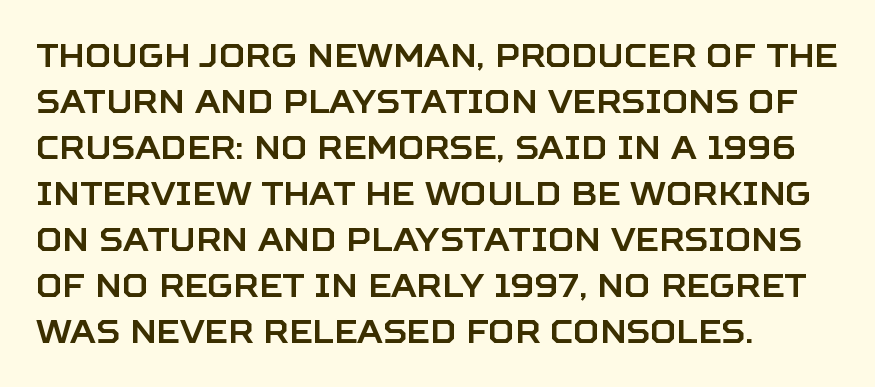
{"serif": "no", "italic": "no", "width": "normal", "stroke_contrast": "low", "x_height": "large", "monospaced": "no", "underline": "no", "align": "left", "line_spacing": "normal", "line_spacing_ratio": 1.44, "letter_spacing": "normal", "letter_spacing_em": 0.0, "glyph_px": 32}
